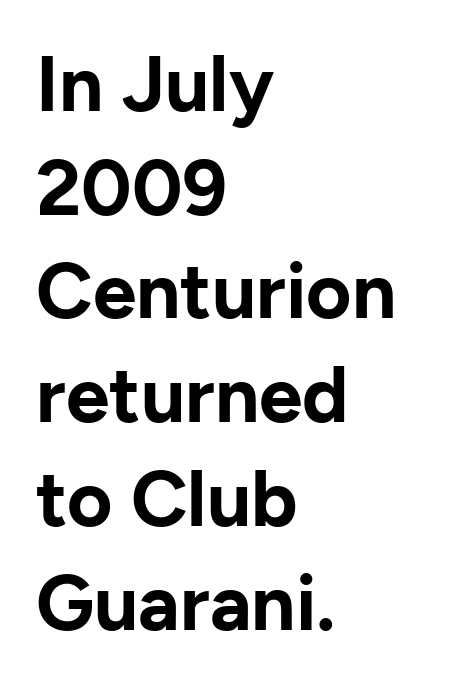
Q: Is the text bold? A: Yes.
Q: Is the text italic (slanted)? A: No, it is upright.
Q: Is the typeface a serif or a sans-serif typeface? A: Sans-serif.
Q: Is the text underlined? A: No.
Q: How is the paragraph aligned? A: Left-aligned.
Q: Is the spacing between letters normal or unusually wide? A: Normal.
Q: Is the spacing between lines tight, normal or loose? A: Normal.
Q: Width (condensed, normal, or wide)? A: Normal.
Q: Stroke contrast? A: Low.
Q: x-height? A: Medium.
Q: Monospaced? A: No.
